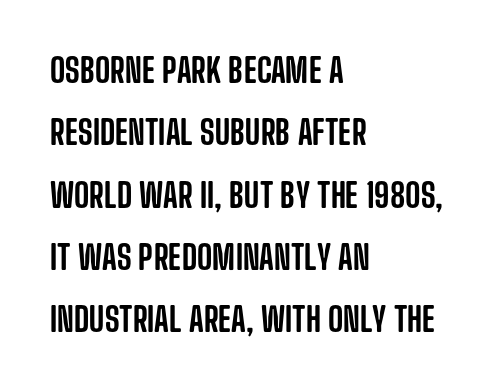
Q: Is the text italic (slanted)? A: No, it is upright.
Q: Is the typeface a serif or a sans-serif typeface? A: Sans-serif.
Q: Is the text underlined? A: No.
Q: How is the paragraph aligned? A: Left-aligned.
Q: Is the spacing between letters normal or unusually wide? A: Normal.
Q: Width (condensed, normal, or wide)? A: Condensed.
Q: Stroke contrast? A: Low.
Q: x-height? A: Large.
Q: Monospaced? A: No.
